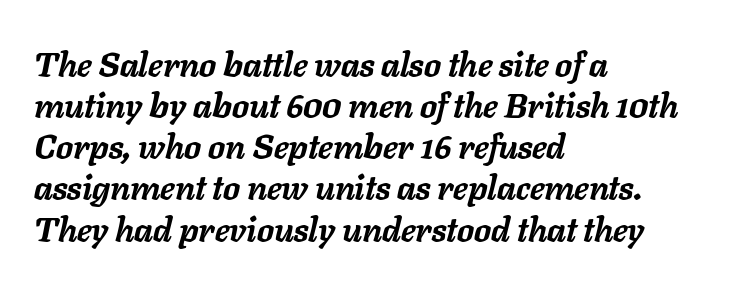
The image shows 34 px semibold type, italic (leaning right); set left-aligned, line spacing 1.21x, normal letter spacing, not underlined; low stroke contrast and a medium x-height.
